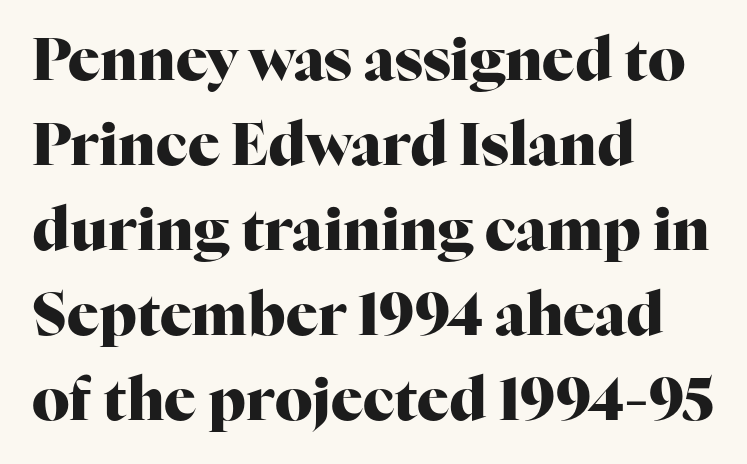
The image shows 59 px heavy serif type, upright; set left-aligned, normal line spacing (1.44x), normal letter spacing, not underlined; high stroke contrast and a medium x-height.
